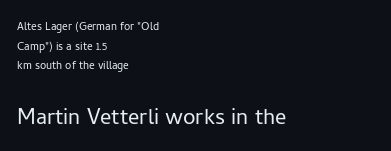
The image shows 28 px light sans-serif type, upright; set left-aligned, normal line spacing (1.4x), normal letter spacing, not underlined; the second (bottom) block is 2.0x larger; low stroke contrast and a medium x-height.
